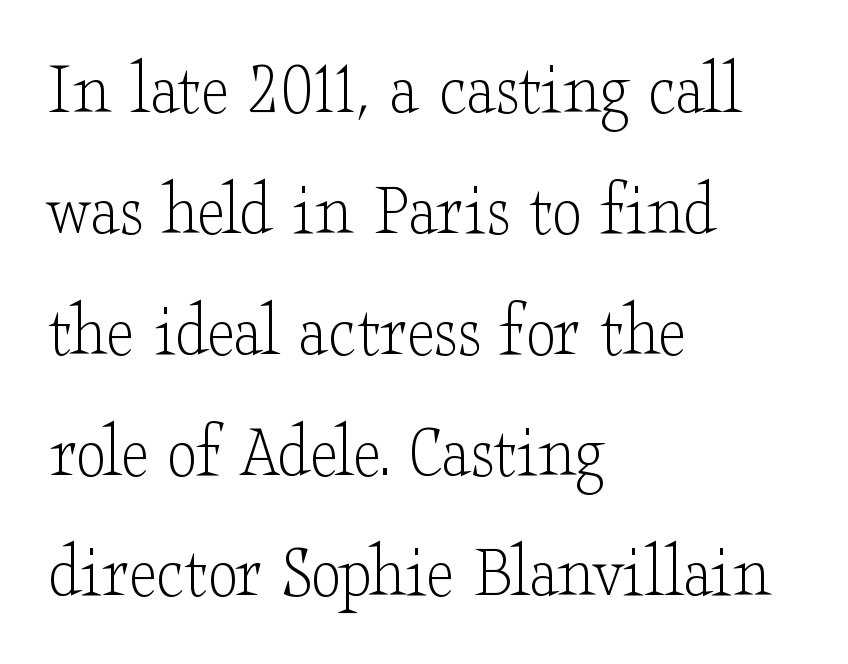
{"serif": "yes", "italic": "no", "bold": "no", "weight": "light", "width": "wide", "stroke_contrast": "low", "x_height": "small", "monospaced": "no", "underline": "no", "align": "left", "line_spacing": "normal", "line_spacing_ratio": 1.59, "letter_spacing": "normal", "letter_spacing_em": 0.0, "glyph_px": 76}
